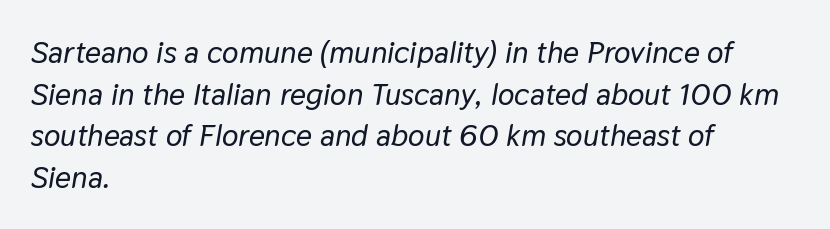
Think of a printed novel: that variable character pitch is what you see here. A normal amount of white space separates one row of letters from the next. What stands out about the letter spacing? Nothing — it is the standard amount. Italic: yes, the glyphs are oblique.
